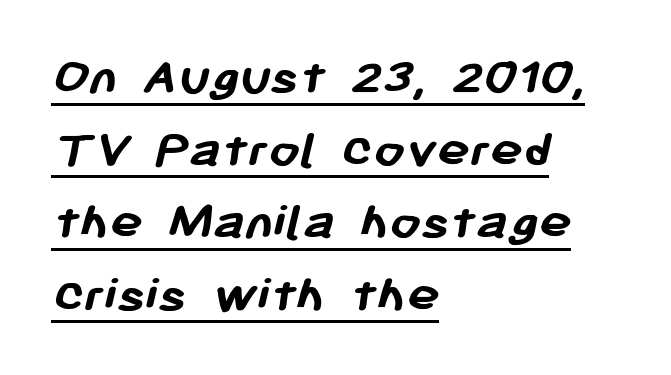
{"serif": "no", "bold": "yes", "weight": "semibold", "width": "normal", "stroke_contrast": "low", "x_height": "medium", "monospaced": "no", "underline": "yes", "align": "left", "line_spacing": "normal", "line_spacing_ratio": 1.32, "letter_spacing": "normal", "letter_spacing_em": 0.0, "glyph_px": 55}
